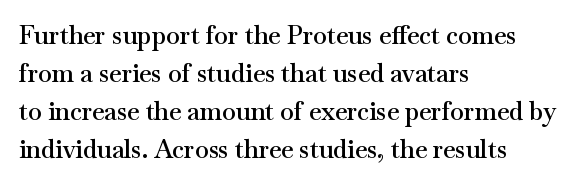
The image shows 25 px text type, upright; set left-aligned, normal line spacing (1.52x), normal letter spacing, not underlined.
